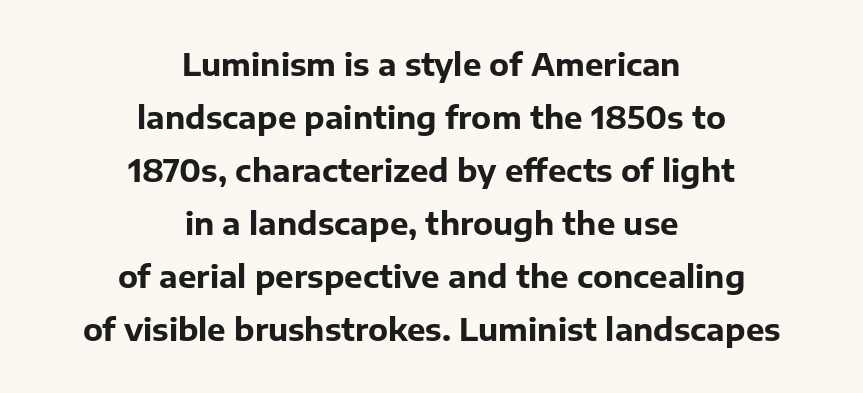
A typesetter would mark this as roman, not italic. The setting favours the middle, as headings and verse often do. Varying glyph widths throughout — classic text-font behaviour. On the weight axis this lands at bold, roughly 700.
